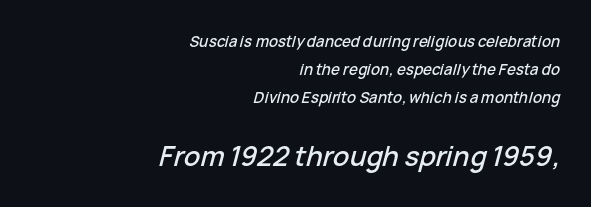
Q: Is the text italic (slanted)? A: Yes, it leans right by about 15 degrees.
Q: Is the text underlined? A: No.
Q: How is the paragraph aligned? A: Right-aligned.
Q: Is the spacing between letters normal or unusually wide? A: Normal.
Q: Which block of text is set in a larger size, the first (top) or the second (bottom)? A: The second (bottom) one.
